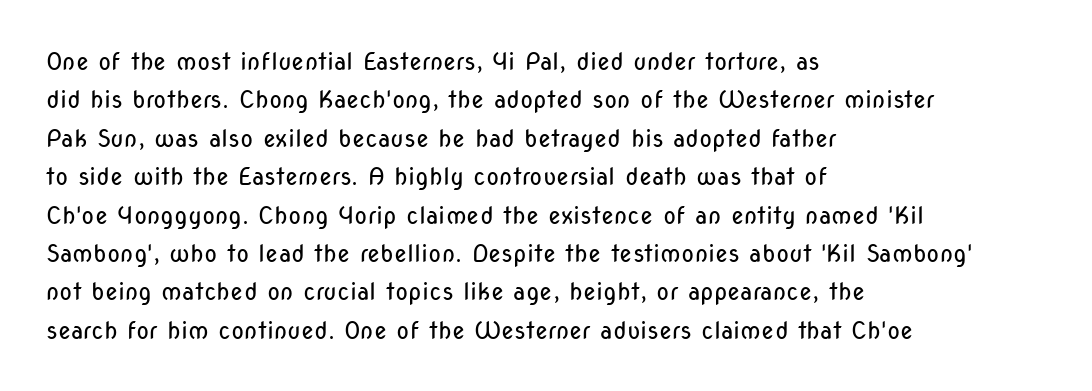
Plain, unruled lines of type. No heavy texture on the line: the type isn't bold. Look at the tracking — it's just the regular setting, nothing added. The axis of the letterforms is exactly vertical. The rows are spaced the way most documents space them.
